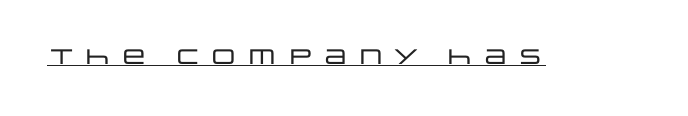
{"italic": "no", "underline": "yes", "letter_spacing": "wide", "letter_spacing_em": 0.22, "glyph_px": 21}
